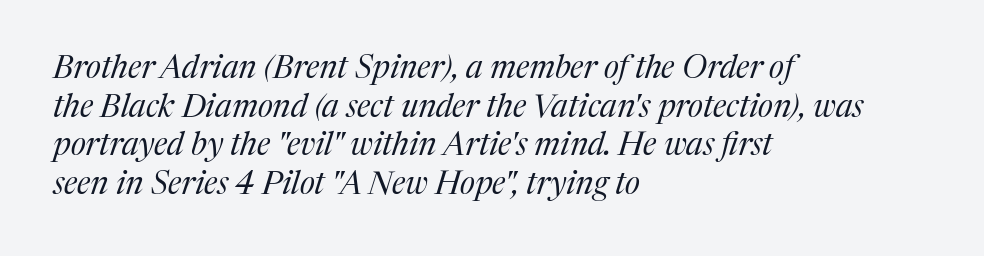
The image shows 32 px regular-weight serif type, italic (leaning right); set left-aligned, line spacing 1.21x, normal letter spacing, not underlined; medium stroke contrast and a medium x-height.
